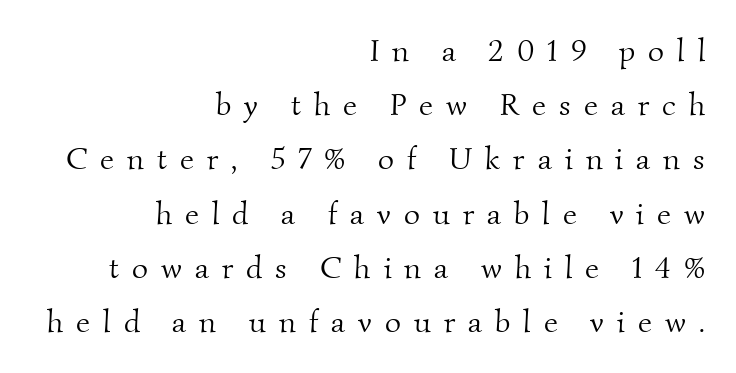
Q: Is the text bold? A: No.
Q: Is the typeface a serif or a sans-serif typeface? A: Serif.
Q: Is the text underlined? A: No.
Q: How is the paragraph aligned? A: Right-aligned.
Q: Is the spacing between letters normal or unusually wide? A: Unusually wide.
Q: Width (condensed, normal, or wide)? A: Normal.
Q: Stroke contrast? A: Medium.
Q: x-height? A: Small.
Q: Monospaced? A: No.
